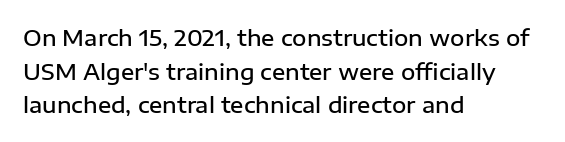
{"italic": "no", "bold": "semi", "underline": "no", "align": "left", "line_spacing": "normal", "line_spacing_ratio": 1.53, "letter_spacing": "normal", "letter_spacing_em": 0.0, "glyph_px": 22}
